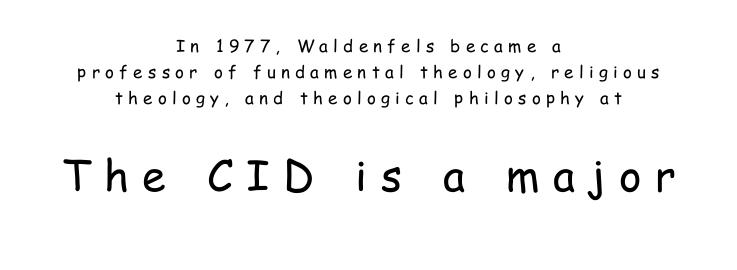
The image shows 43 px regular-weight, condensed sans-serif type, upright; set centered, normal line spacing (1.53x), unusually wide letter spacing (+0.31 em), not underlined; the second (bottom) block is 2.53x larger; low stroke contrast and a medium x-height.
